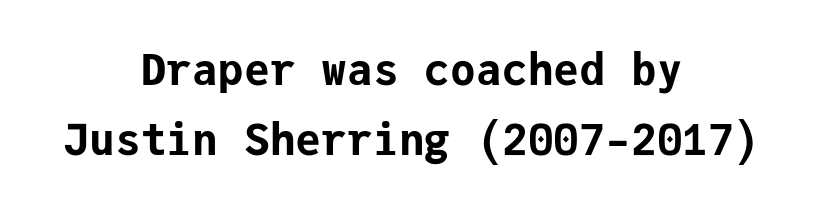
{"serif": "no", "italic": "no", "bold": "yes", "weight": "bold", "width": "normal", "stroke_contrast": "low", "x_height": "medium", "monospaced": "yes", "underline": "no", "align": "center", "line_spacing": "normal", "line_spacing_ratio": 1.63, "letter_spacing": "normal", "letter_spacing_em": 0.0, "glyph_px": 43}
